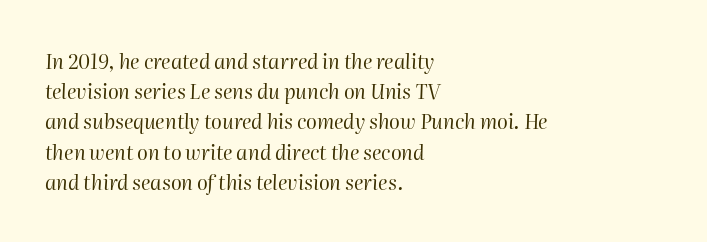
Q: Is the text bold? A: No.
Q: Is the text italic (slanted)? A: Yes, it leans right by about 2 degrees.
Q: Is the text underlined? A: No.
Q: How is the paragraph aligned? A: Left-aligned.
Q: Is the spacing between letters normal or unusually wide? A: Normal.
Q: Is the spacing between lines tight, normal or loose? A: Normal.
